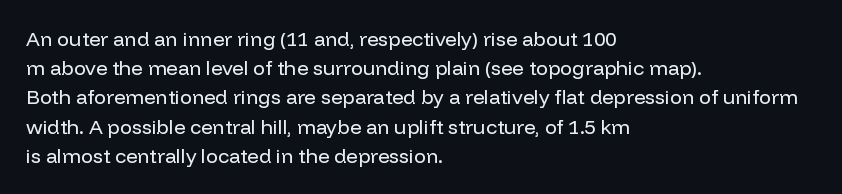
The image shows 20 px text type, upright; set left-aligned, normal line spacing (1.46x), normal letter spacing, not underlined.
